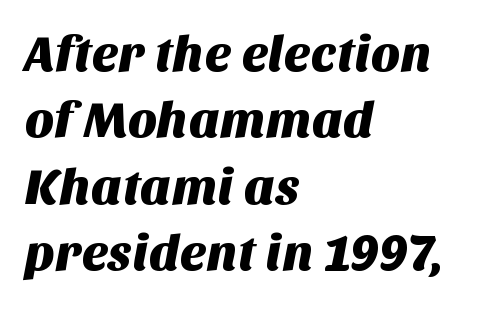
Q: Is the typeface a serif or a sans-serif typeface? A: Sans-serif.
Q: Is the text underlined? A: No.
Q: How is the paragraph aligned? A: Left-aligned.
Q: Is the spacing between letters normal or unusually wide? A: Normal.
Q: Is the spacing between lines tight, normal or loose? A: Normal.
Q: Width (condensed, normal, or wide)? A: Normal.
Q: Stroke contrast? A: Medium.
Q: x-height? A: Large.
Q: Monospaced? A: No.
